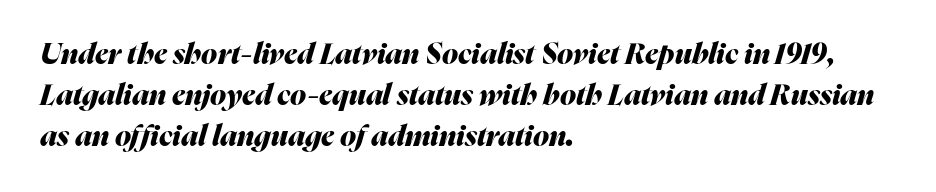
The image shows 29 px heavy type, italic (leaning right); set left-aligned, normal line spacing (1.41x), normal letter spacing, not underlined; medium stroke contrast and a medium x-height.
